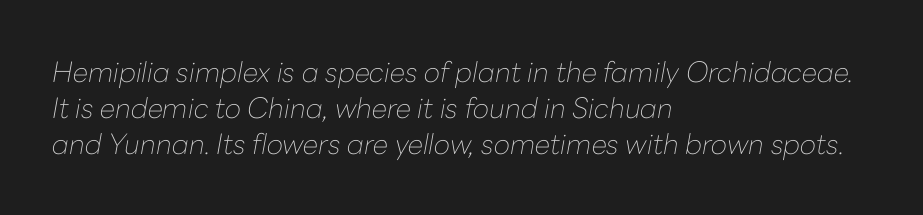
The image shows 28 px thin type, italic (leaning right); set left-aligned, normal line spacing (1.29x), normal letter spacing, not underlined; low stroke contrast and a medium x-height.
